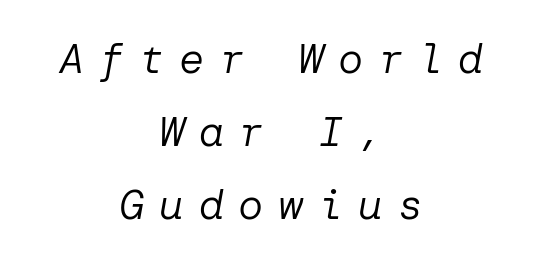
{"italic": "yes", "lean": "right", "slant_degrees": 10, "bold": "no", "weight": "regular", "width": "normal", "stroke_contrast": "low", "x_height": "medium", "underline": "no", "align": "center", "line_spacing_ratio": 1.74, "letter_spacing": "wide", "letter_spacing_em": 0.35, "glyph_px": 42}
